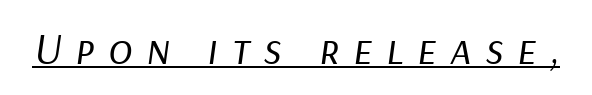
Check the space under the baseline: a stroke is drawn there. Loose tracking; the words dissolve into strings of separated letters. Nothing heavy about these letters — not bold at all. These lines are rendered in a variable-pitch font. The passage shown leans; its letterforms are oblique.
